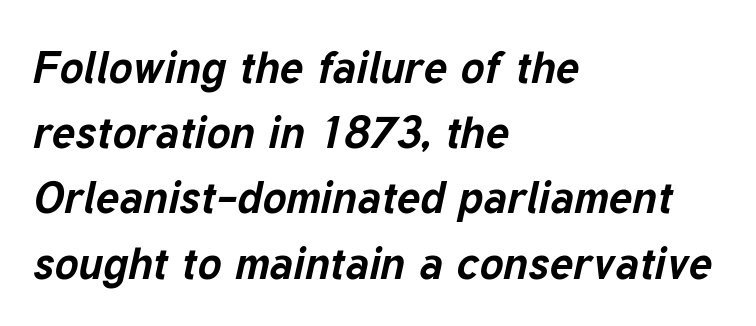
{"italic": "yes", "lean": "right", "slant_degrees": 12, "bold": "yes", "weight": "bold", "width": "normal", "stroke_contrast": "low", "x_height": "medium", "monospaced": "no", "underline": "no", "align": "left", "line_spacing": "normal", "line_spacing_ratio": 1.45, "letter_spacing": "normal", "letter_spacing_em": 0.0, "glyph_px": 45}
